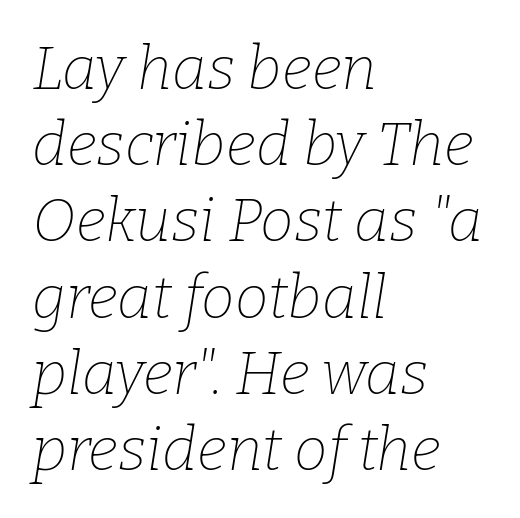
The image shows 60 px thin serif type, italic (leaning right); set left-aligned, normal line spacing (1.27x), normal letter spacing, not underlined; low stroke contrast and a medium x-height.
